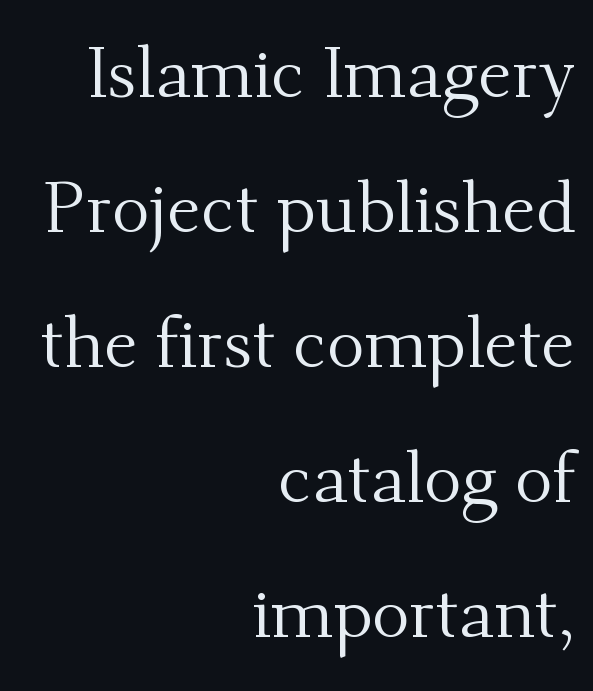
{"serif": "yes", "italic": "no", "bold": "no", "weight": "regular", "width": "normal", "stroke_contrast": "medium", "x_height": "small", "monospaced": "no", "underline": "no", "align": "right", "line_spacing": "loose", "line_spacing_ratio": 1.9, "letter_spacing": "normal", "letter_spacing_em": 0.0, "glyph_px": 71}
